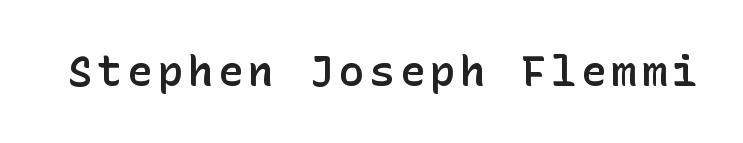
If you drew a line through each stem, it would be perfectly vertical. The sample has been set in demibold, a notch under bold. Nope, no serifs anywhere on these letters. The gap between lines stays unmarked.
